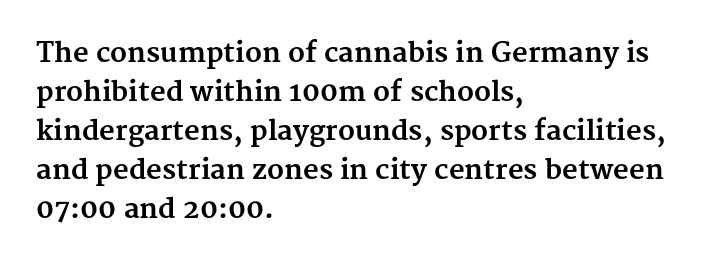
Q: Is the text bold? A: Yes.
Q: Is the text italic (slanted)? A: No, it is upright.
Q: Is the text underlined? A: No.
Q: How is the paragraph aligned? A: Left-aligned.
Q: Is the spacing between letters normal or unusually wide? A: Normal.
Q: Is the spacing between lines tight, normal or loose? A: Normal.
